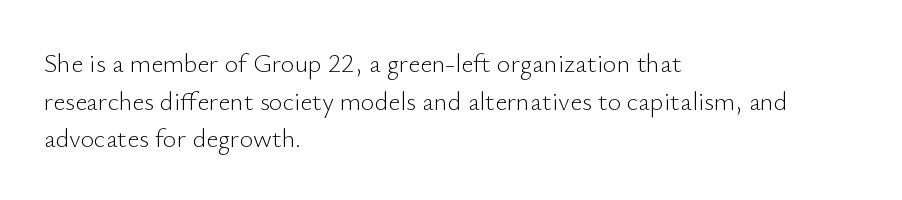
{"italic": "no", "bold": "no", "underline": "no", "align": "left", "line_spacing": "normal", "line_spacing_ratio": 1.45, "letter_spacing": "normal", "letter_spacing_em": 0.0, "glyph_px": 26}
